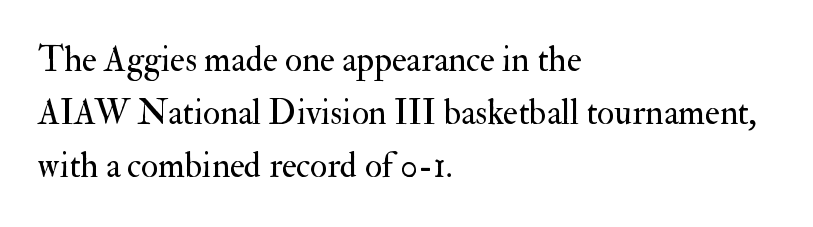
{"serif": "yes", "italic": "no", "bold": "no", "weight": "regular", "width": "normal", "stroke_contrast": "medium", "x_height": "small", "monospaced": "no", "underline": "no", "align": "left", "line_spacing": "normal", "line_spacing_ratio": 1.52, "letter_spacing": "normal", "letter_spacing_em": 0.0, "glyph_px": 35}
